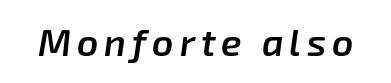
Proportional: the letters do not fall into vertical columns. Does the lettering tilt? It does — this is italic. Descenders are the only things crossing below the line. This is moderately heavy type, rendered in semibold.
